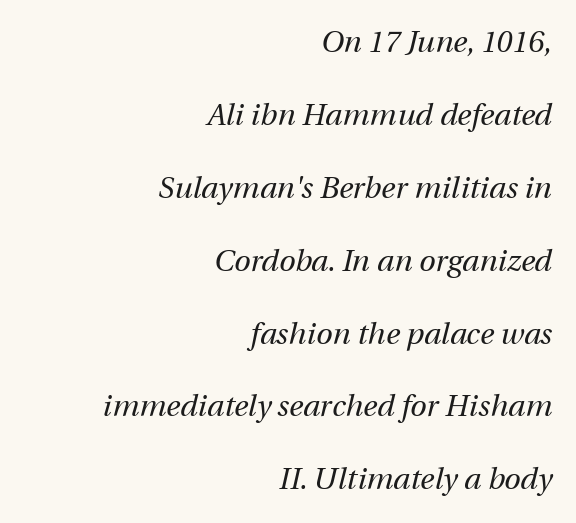
Quick note: italic. Plain, unruled lines of type. Do the characters align in a grid? No, the font is proportional. Leading: increased.
